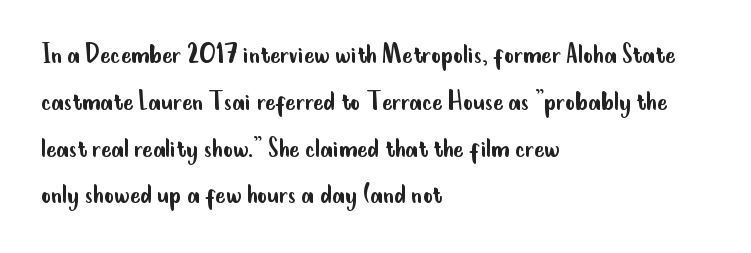
The image shows 30 px regular-weight, condensed sans-serif type, upright; set left-aligned, normal line spacing (1.56x), normal letter spacing, not underlined; low stroke contrast and a small x-height.
